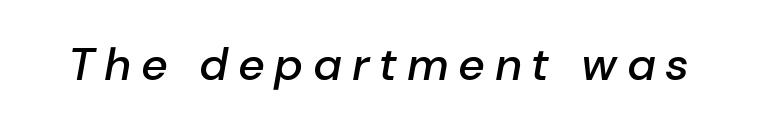
{"italic": "yes", "lean": "right", "slant_degrees": 10, "bold": "semi", "weight": "semibold", "width": "normal", "stroke_contrast": "low", "x_height": "medium", "monospaced": "no", "underline": "no", "letter_spacing": "wide", "letter_spacing_em": 0.21, "glyph_px": 46}
